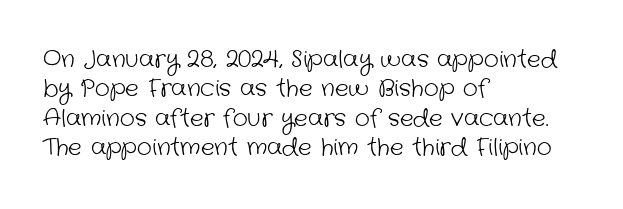
{"bold": "no", "underline": "no", "align": "left", "line_spacing": "normal", "line_spacing_ratio": 1.28, "letter_spacing": "normal", "letter_spacing_em": 0.0, "glyph_px": 23}
